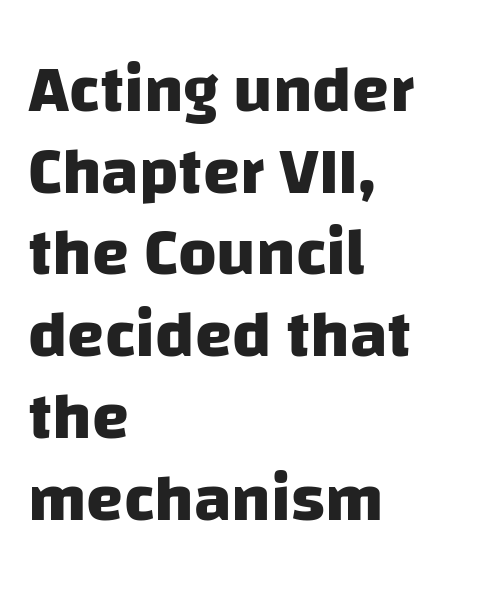
The image shows 67 px heavy sans-serif type; set left-aligned, line spacing 1.22x, normal letter spacing, not underlined; low stroke contrast and a large x-height.
